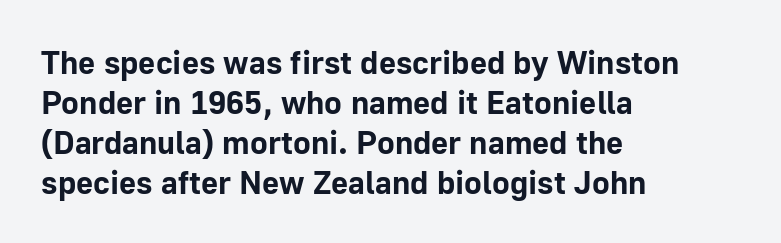
{"serif": "no", "italic": "no", "bold": "yes", "weight": "bold", "width": "normal", "stroke_contrast": "low", "x_height": "medium", "monospaced": "no", "underline": "no", "align": "left", "line_spacing_ratio": 1.21, "letter_spacing": "normal", "letter_spacing_em": 0.0, "glyph_px": 33}
